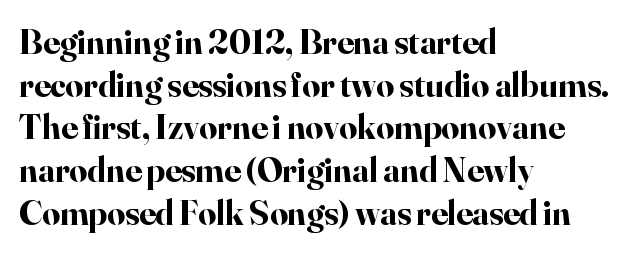
Casual observation: everything's shoved over to the left. You could call the tracking neutral — neither tight nor loose. Anything drawn beneath the words? Only blank space. A roman cut, with each character standing at attention. The face used here is proportionally spaced, like ordinary book or web type.
